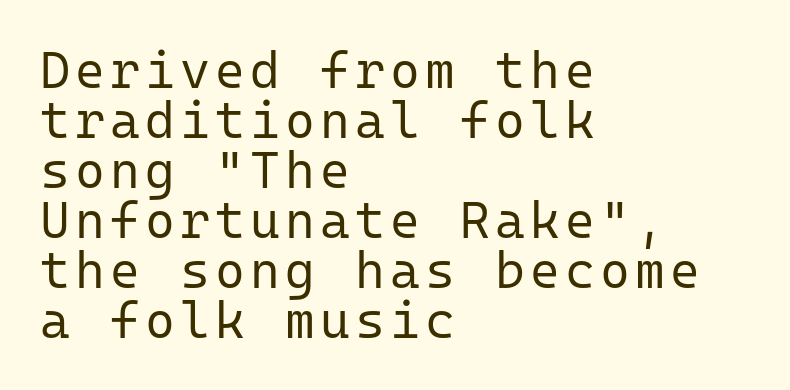
Q: Is the text bold? A: No.
Q: Is the text italic (slanted)? A: No, it is upright.
Q: Is the typeface a serif or a sans-serif typeface? A: Sans-serif.
Q: Is the text underlined? A: No.
Q: How is the paragraph aligned? A: Left-aligned.
Q: Is the spacing between lines tight, normal or loose? A: Tight.
Q: Width (condensed, normal, or wide)? A: Normal.
Q: Stroke contrast? A: Low.
Q: x-height? A: Medium.
Q: Monospaced? A: Yes.
